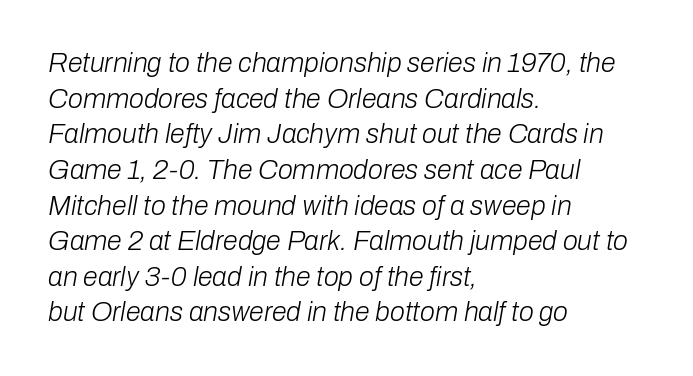
{"italic": "yes", "lean": "right", "slant_degrees": 10, "bold": "no", "underline": "no", "align": "left", "line_spacing": "normal", "line_spacing_ratio": 1.32, "letter_spacing": "normal", "letter_spacing_em": 0.0, "glyph_px": 27}
